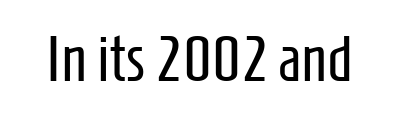
To sum up the face: it is a sans, with no serifs. These lines were composed using upright roman letters. Weight: in the light-to-regular range. Looks like regular typesetting: each glyph gets only the width it needs. The space beneath each line is pristine and unruled.
